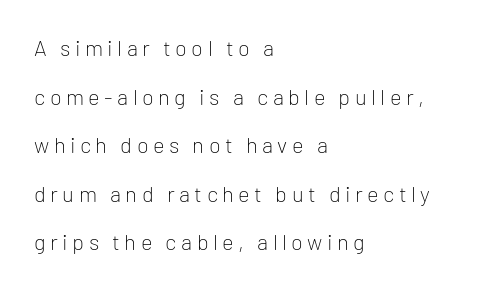
{"italic": "no", "bold": "no", "underline": "no", "align": "left", "line_spacing": "loose", "line_spacing_ratio": 2.21, "letter_spacing": "wide", "letter_spacing_em": 0.2, "glyph_px": 22}
